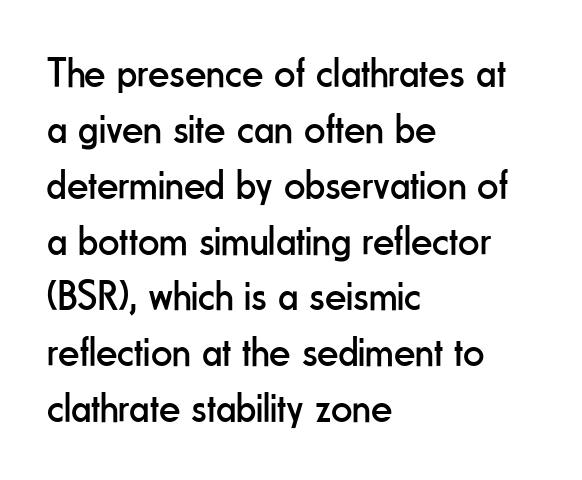
Q: Is the text bold? A: No.
Q: Is the text italic (slanted)? A: No, it is upright.
Q: Is the typeface a serif or a sans-serif typeface? A: Sans-serif.
Q: Is the text underlined? A: No.
Q: How is the paragraph aligned? A: Left-aligned.
Q: Is the spacing between letters normal or unusually wide? A: Normal.
Q: Is the spacing between lines tight, normal or loose? A: Normal.
Q: Width (condensed, normal, or wide)? A: Condensed.
Q: Stroke contrast? A: Low.
Q: x-height? A: Small.
Q: Monospaced? A: No.
